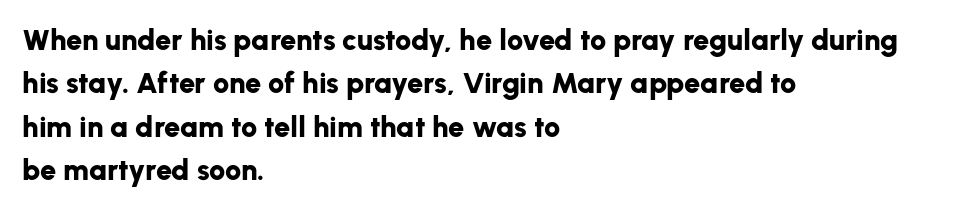
Q: Is the text bold? A: Yes.
Q: Is the text italic (slanted)? A: No, it is upright.
Q: Is the typeface a serif or a sans-serif typeface? A: Sans-serif.
Q: Is the text underlined? A: No.
Q: How is the paragraph aligned? A: Left-aligned.
Q: Is the spacing between letters normal or unusually wide? A: Normal.
Q: Is the spacing between lines tight, normal or loose? A: Normal.
Q: Width (condensed, normal, or wide)? A: Normal.
Q: Stroke contrast? A: Low.
Q: x-height? A: Medium.
Q: Monospaced? A: No.
